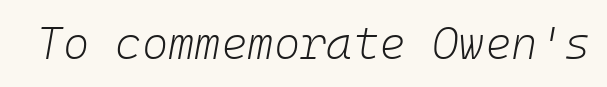
Q: Is the text bold? A: No.
Q: Is the text italic (slanted)? A: Yes, it leans right by about 10 degrees.
Q: Is the text underlined? A: No.
Q: Is the spacing between letters normal or unusually wide? A: Normal.
Q: Width (condensed, normal, or wide)? A: Normal.
Q: Stroke contrast? A: Low.
Q: x-height? A: Medium.
Q: Monospaced? A: Yes.
